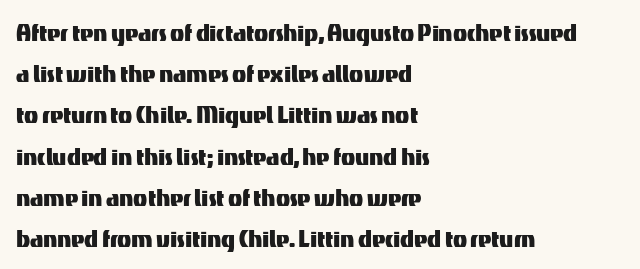
Q: Is the text italic (slanted)? A: No, it is upright.
Q: Is the typeface a serif or a sans-serif typeface? A: Sans-serif.
Q: Is the text underlined? A: No.
Q: How is the paragraph aligned? A: Left-aligned.
Q: Is the spacing between letters normal or unusually wide? A: Normal.
Q: Is the spacing between lines tight, normal or loose? A: Normal.
Q: Width (condensed, normal, or wide)? A: Normal.
Q: Stroke contrast? A: Medium.
Q: x-height? A: Medium.
Q: Monospaced? A: No.
